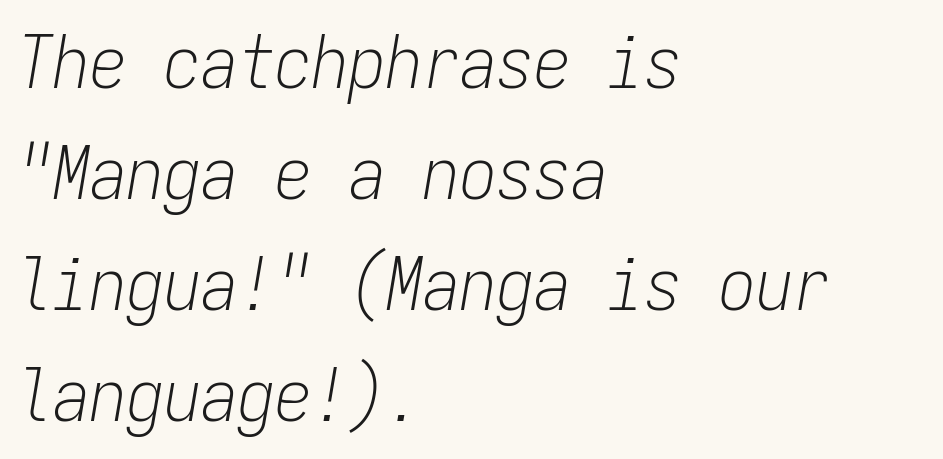
Q: Is the text bold? A: No.
Q: Is the text italic (slanted)? A: Yes, it leans right by about 9 degrees.
Q: Is the text underlined? A: No.
Q: How is the paragraph aligned? A: Left-aligned.
Q: Is the spacing between letters normal or unusually wide? A: Normal.
Q: Is the spacing between lines tight, normal or loose? A: Normal.
Q: Width (condensed, normal, or wide)? A: Condensed.
Q: Stroke contrast? A: Low.
Q: x-height? A: Medium.
Q: Monospaced? A: Yes.
